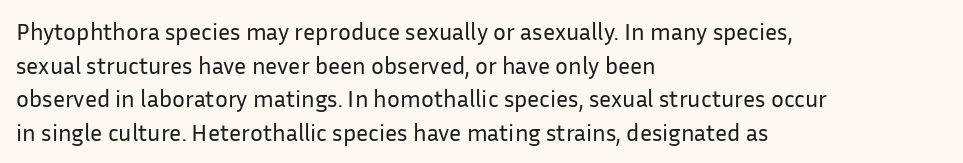
The image shows 24 px text type, upright; set left-aligned, normal line spacing (1.4x), normal letter spacing, not underlined.
